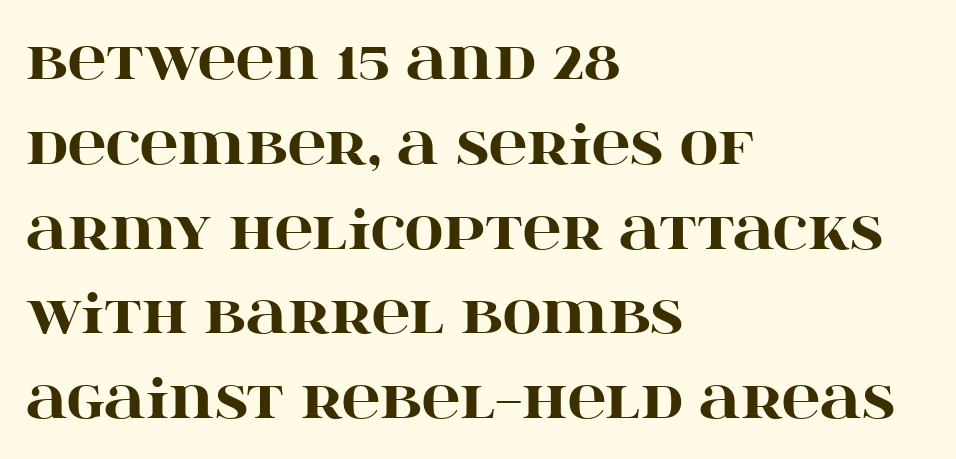
Q: Is the text bold? A: Yes.
Q: Is the text italic (slanted)? A: No, it is upright.
Q: Is the typeface a serif or a sans-serif typeface? A: Serif.
Q: Is the text underlined? A: No.
Q: How is the paragraph aligned? A: Left-aligned.
Q: Is the spacing between letters normal or unusually wide? A: Normal.
Q: Is the spacing between lines tight, normal or loose? A: Normal.
Q: Width (condensed, normal, or wide)? A: Wide.
Q: Stroke contrast? A: High.
Q: x-height? A: Large.
Q: Monospaced? A: No.
